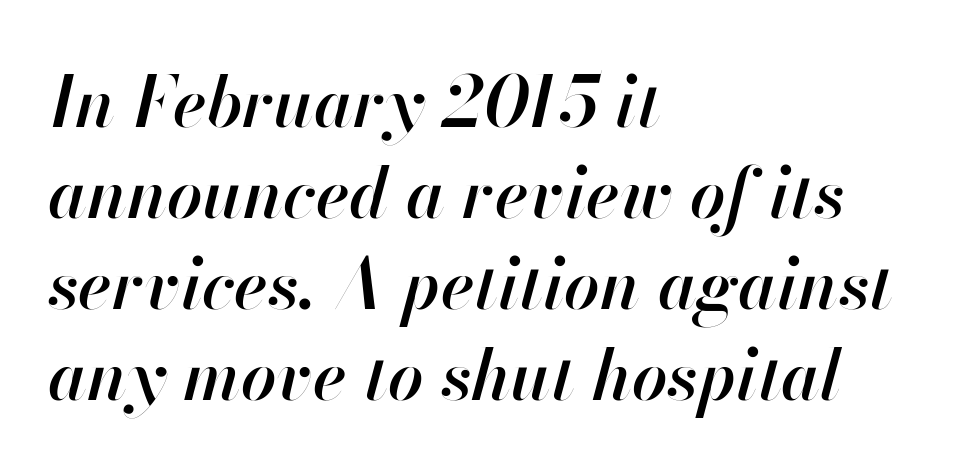
The image shows 70 px semibold type, italic (leaning right); set left-aligned, normal line spacing (1.3x), normal letter spacing, not underlined; high stroke contrast and a small x-height.
